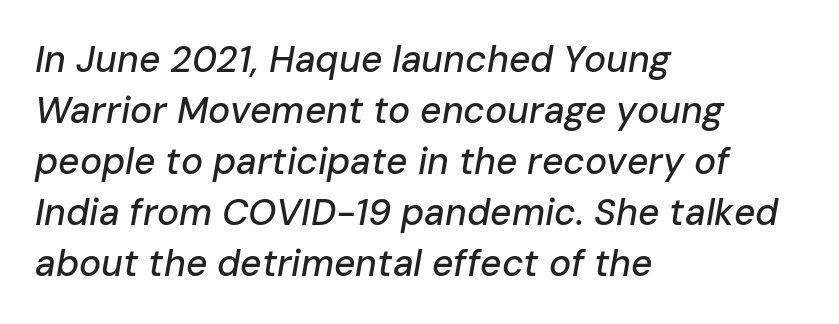
{"italic": "yes", "lean": "right", "slant_degrees": 10, "width": "normal", "stroke_contrast": "low", "x_height": "medium", "monospaced": "no", "underline": "no", "align": "left", "line_spacing": "normal", "line_spacing_ratio": 1.38, "letter_spacing": "normal", "letter_spacing_em": 0.0, "glyph_px": 37}
